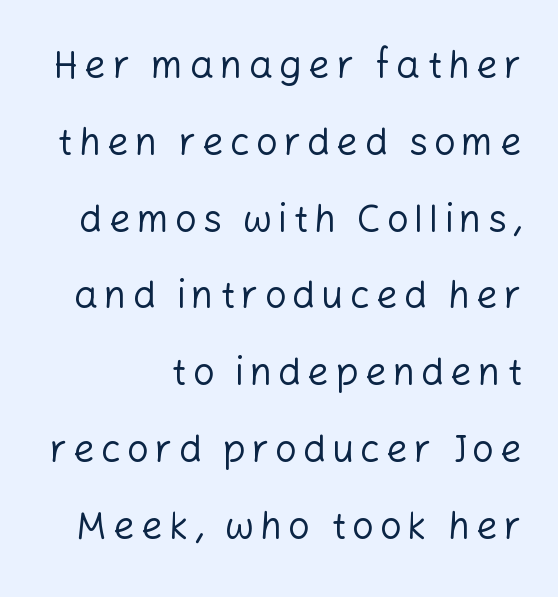
{"serif": "no", "italic": "no", "bold": "no", "weight": "regular", "width": "normal", "stroke_contrast": "low", "x_height": "medium", "monospaced": "no", "underline": "no", "line_spacing": "loose", "line_spacing_ratio": 2.02, "glyph_px": 38}
